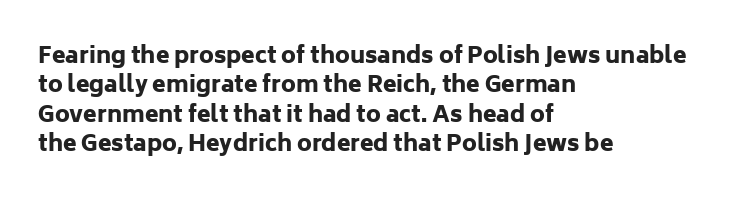
The image shows 22 px bold type, upright; set left-aligned, normal line spacing (1.33x), normal letter spacing, not underlined.
